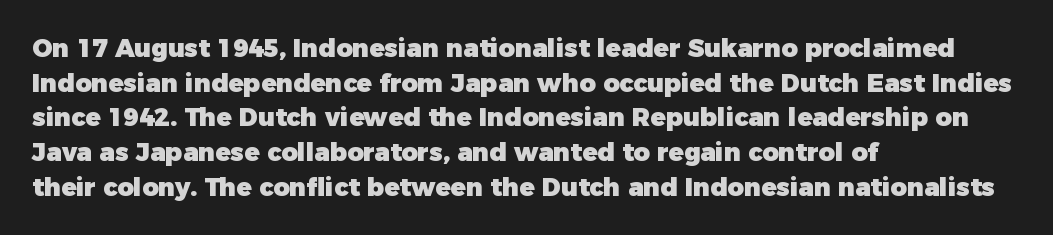
The type sits square on the baseline with zero lean. Summary of weight: heavy, a full bold. Rule under the text: the space is simply empty. Is the letter spacing exaggerated? No — it looks like the ordinary default.
